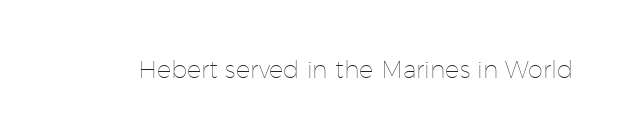
{"italic": "no", "bold": "no", "underline": "no", "letter_spacing": "normal", "letter_spacing_em": 0.0, "glyph_px": 24}
